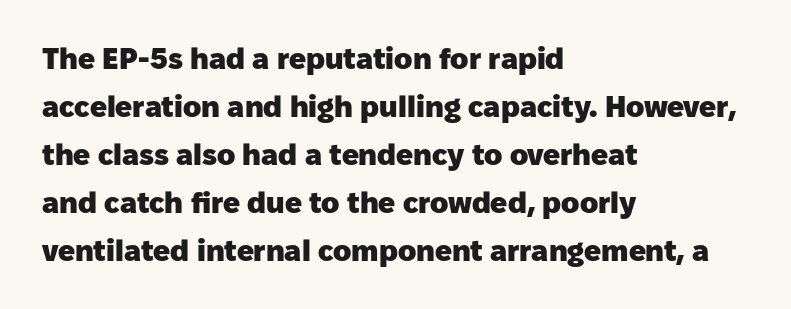
{"serif": "no", "italic": "no", "bold": "yes", "weight": "heavy", "width": "normal", "stroke_contrast": "low", "x_height": "medium", "monospaced": "no", "underline": "no", "align": "left", "line_spacing": "normal", "line_spacing_ratio": 1.6, "letter_spacing": "normal", "letter_spacing_em": 0.0, "glyph_px": 30}
